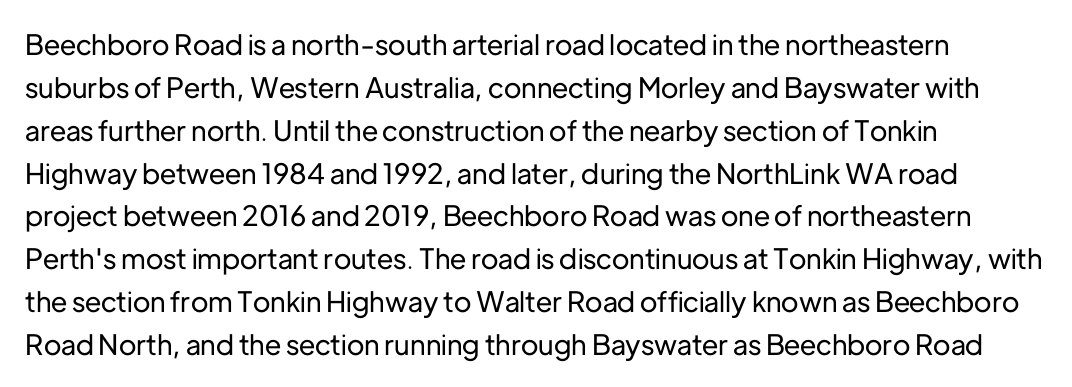
Q: Is the text italic (slanted)? A: No, it is upright.
Q: Is the typeface a serif or a sans-serif typeface? A: Sans-serif.
Q: Is the text underlined? A: No.
Q: How is the paragraph aligned? A: Left-aligned.
Q: Is the spacing between letters normal or unusually wide? A: Normal.
Q: Is the spacing between lines tight, normal or loose? A: Normal.
Q: Width (condensed, normal, or wide)? A: Normal.
Q: Stroke contrast? A: Low.
Q: x-height? A: Medium.
Q: Monospaced? A: No.
